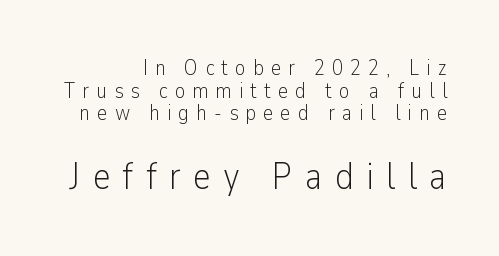
Q: Is the text bold? A: No.
Q: Is the text italic (slanted)? A: No, it is upright.
Q: Is the typeface a serif or a sans-serif typeface? A: Sans-serif.
Q: Is the text underlined? A: No.
Q: Is the spacing between letters normal or unusually wide? A: Unusually wide.
Q: Is the spacing between lines tight, normal or loose? A: Tight.
Q: Which block of text is set in a larger size, the first (top) or the second (bottom)? A: The second (bottom) one.
Q: Width (condensed, normal, or wide)? A: Condensed.
Q: Stroke contrast? A: Low.
Q: x-height? A: Medium.
Q: Monospaced? A: No.
